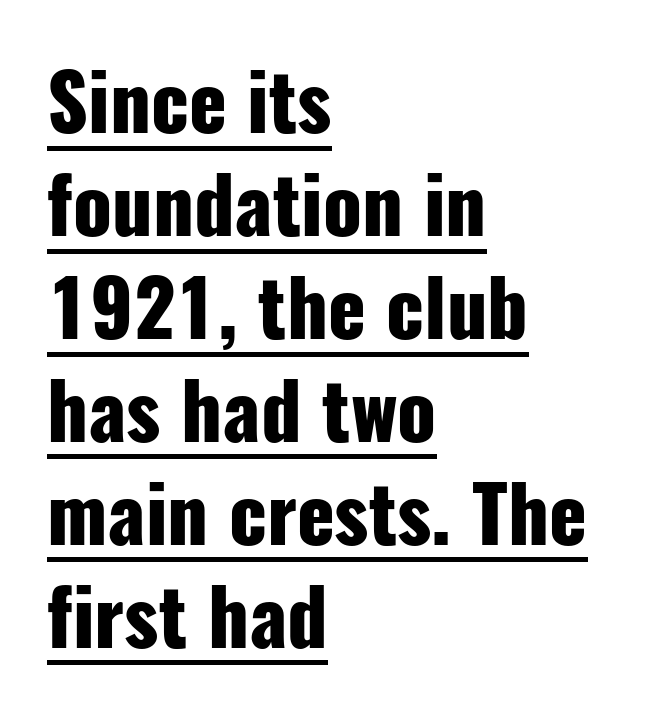
Q: Is the text bold? A: Yes.
Q: Is the text italic (slanted)? A: No, it is upright.
Q: Is the typeface a serif or a sans-serif typeface? A: Sans-serif.
Q: Is the text underlined? A: Yes.
Q: How is the paragraph aligned? A: Left-aligned.
Q: Is the spacing between letters normal or unusually wide? A: Normal.
Q: Is the spacing between lines tight, normal or loose? A: Normal.
Q: Width (condensed, normal, or wide)? A: Condensed.
Q: Stroke contrast? A: Low.
Q: x-height? A: Medium.
Q: Monospaced? A: No.
